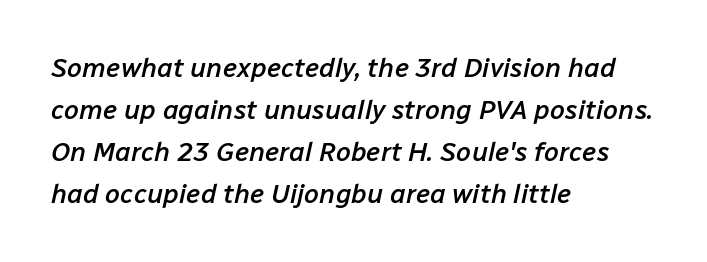
The image shows 27 px text type, italic (leaning right); set left-aligned, normal line spacing (1.56x), normal letter spacing, not underlined.
